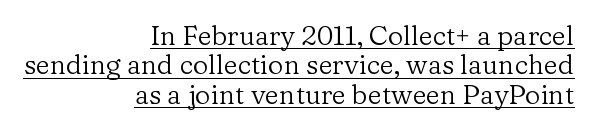
{"italic": "no", "bold": "no", "underline": "yes", "align": "right", "line_spacing": "tight", "line_spacing_ratio": 1.09, "letter_spacing": "normal", "letter_spacing_em": 0.0, "glyph_px": 27}
